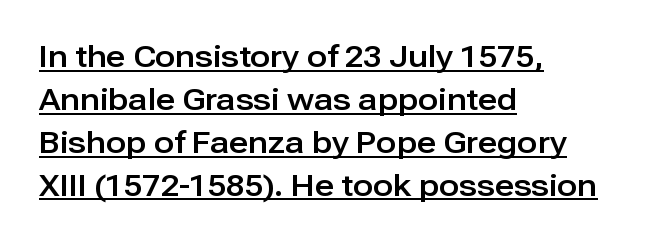
{"serif": "no", "italic": "no", "width": "normal", "stroke_contrast": "low", "x_height": "medium", "monospaced": "no", "underline": "yes", "align": "left", "line_spacing": "normal", "line_spacing_ratio": 1.43, "letter_spacing": "normal", "letter_spacing_em": 0.0, "glyph_px": 30}
